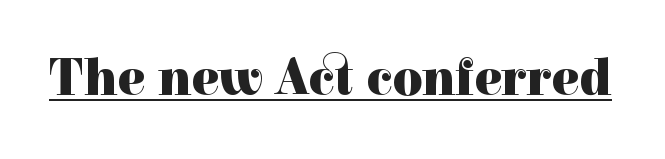
The letters advance in unequal steps, a hallmark of proportional type. Tall strokes in this sample are plumb rather than angled. Looks like someone drew a line under every word here. Nobody touched the tracking dial on this one. Notice how thick the strokes are: this is what a full bold looks like.
